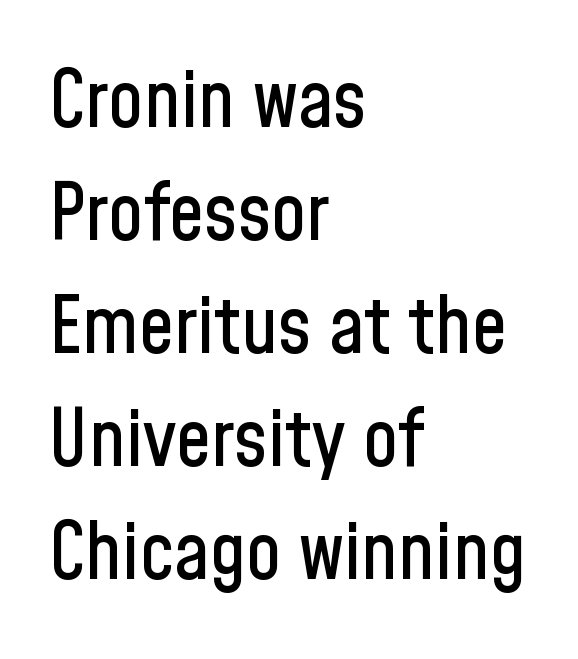
The ragged edge is on the right, which tells us the setting is flush left. Lines of text with bare space underneath. How are the letters spaced? Ordinarily, with no added tracking. The face used here is proportionally spaced, like ordinary book or web type. Upright lettering throughout.
